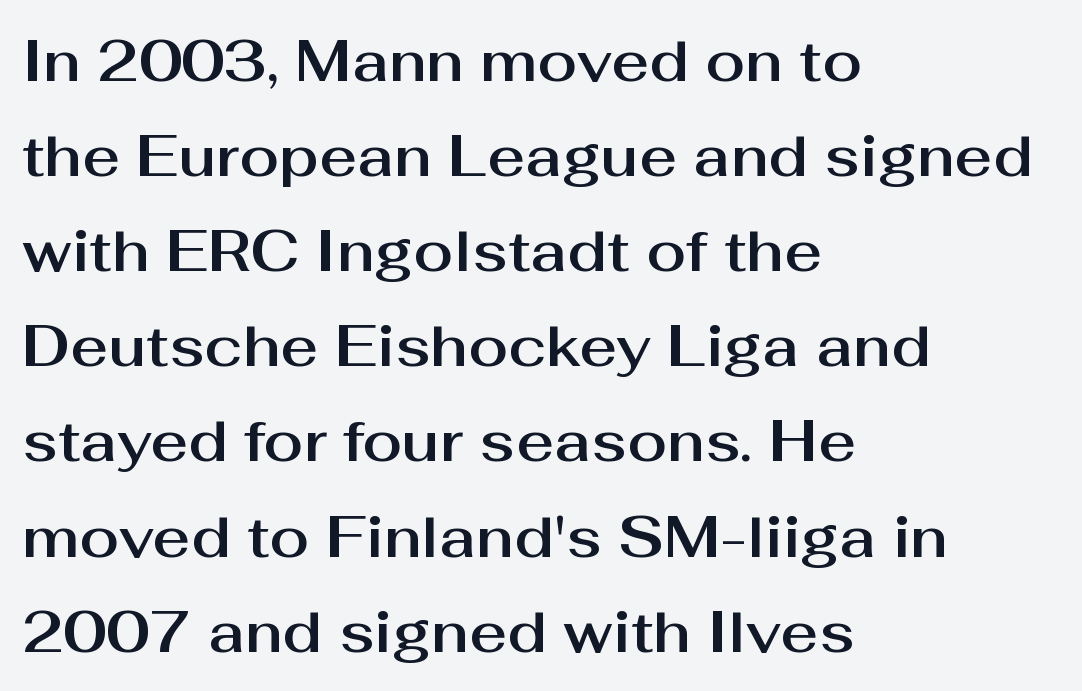
{"serif": "no", "italic": "no", "width": "normal", "stroke_contrast": "medium", "x_height": "medium", "monospaced": "no", "underline": "no", "align": "left", "line_spacing": "normal", "line_spacing_ratio": 1.64, "letter_spacing": "normal", "letter_spacing_em": 0.0, "glyph_px": 58}
